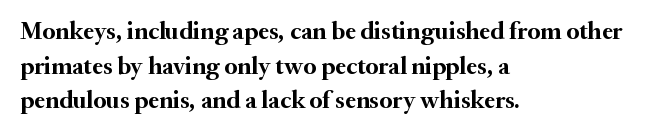
The type sits square on the baseline with zero lean. Summary of weight: heavy, a full bold. Rule under the text: the space is simply empty. Is the letter spacing exaggerated? No — it looks like the ordinary default.
